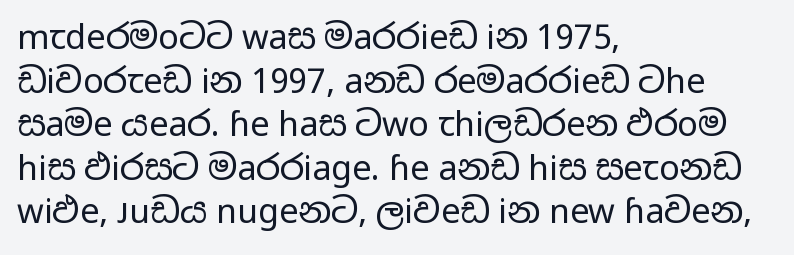
{"serif": "no", "italic": "no", "bold": "no", "weight": "regular", "width": "wide", "stroke_contrast": "low", "x_height": "medium", "monospaced": "no", "underline": "no", "align": "left", "line_spacing": "normal", "line_spacing_ratio": 1.28, "letter_spacing": "normal", "letter_spacing_em": 0.0, "glyph_px": 34}
